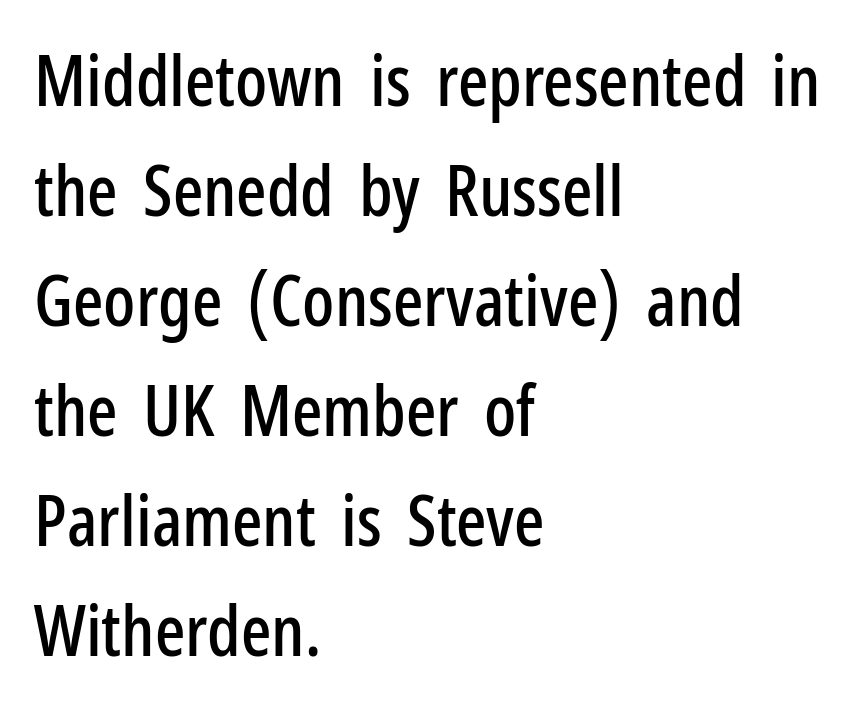
The image shows 71 px condensed sans-serif type, upright; set left-aligned, normal line spacing (1.55x), normal letter spacing, not underlined; low stroke contrast and a medium x-height.
